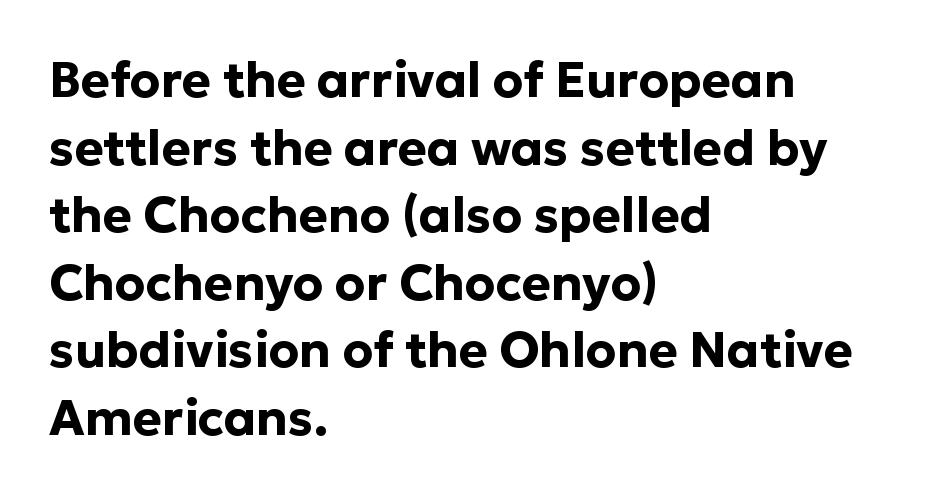
The image shows 49 px bold sans-serif type, upright; set left-aligned, normal line spacing (1.38x), normal letter spacing, not underlined; low stroke contrast and a medium x-height.
